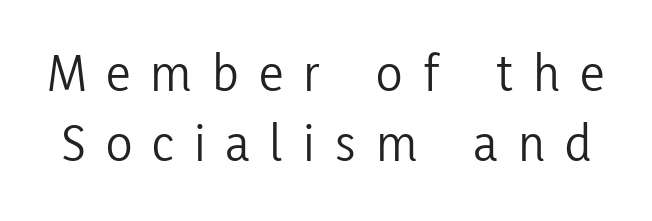
The image shows 55 px light, condensed sans-serif type, upright; set normal line spacing (1.28x), unusually wide letter spacing (+0.37 em), not underlined; low stroke contrast and a medium x-height.
